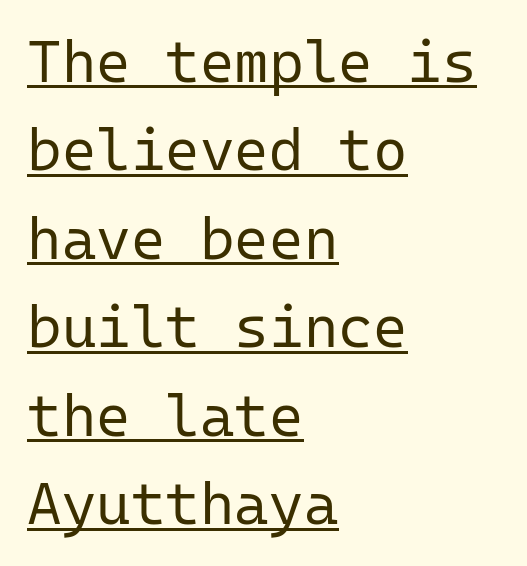
This sample uses plain, unmodified letter spacing. Stems and bowls with no extra thickness — not bold. Each line of the rendering has a horizontal stroke beneath the glyphs. Every stem runs plumb, perpendicular to the baseline. This sample uses a sans-serif face.
